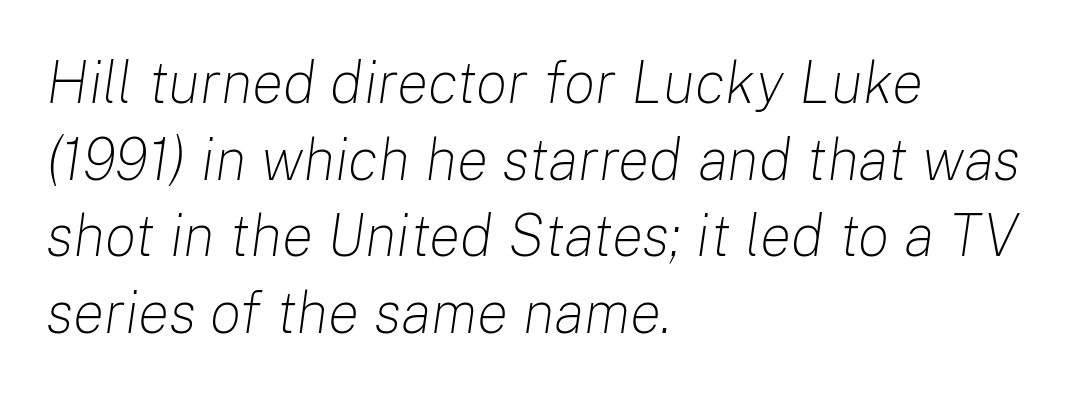
Q: Is the text bold? A: No.
Q: Is the text italic (slanted)? A: Yes, it leans right by about 8 degrees.
Q: Is the text underlined? A: No.
Q: How is the paragraph aligned? A: Left-aligned.
Q: Is the spacing between letters normal or unusually wide? A: Normal.
Q: Is the spacing between lines tight, normal or loose? A: Normal.
Q: Width (condensed, normal, or wide)? A: Normal.
Q: Stroke contrast? A: Low.
Q: x-height? A: Medium.
Q: Monospaced? A: No.
